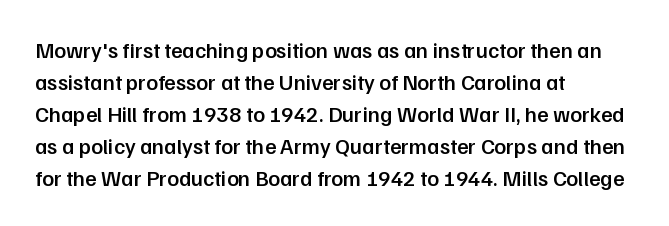
{"italic": "no", "bold": "semi", "underline": "no", "align": "left", "line_spacing": "normal", "line_spacing_ratio": 1.45, "letter_spacing": "normal", "letter_spacing_em": 0.0, "glyph_px": 22}
